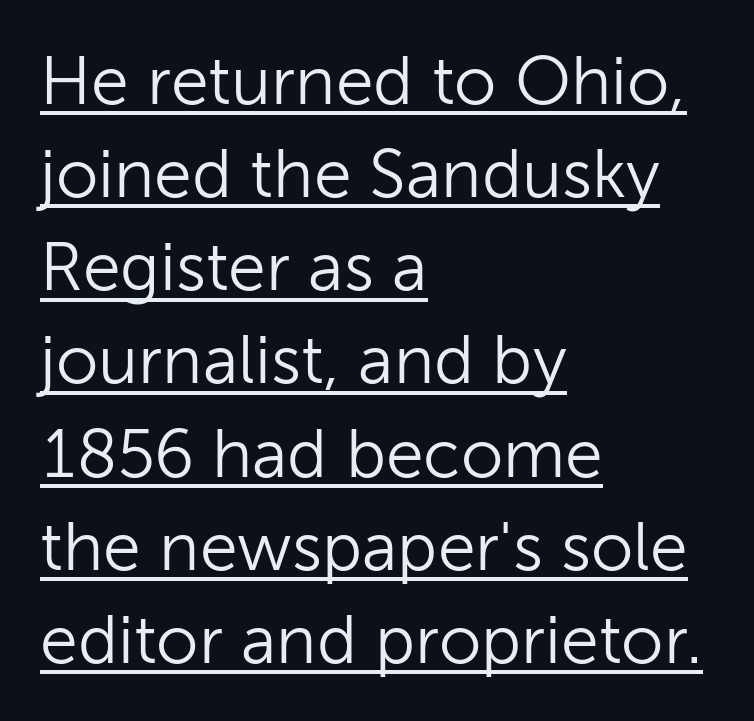
Q: Is the text bold? A: No.
Q: Is the text italic (slanted)? A: No, it is upright.
Q: Is the typeface a serif or a sans-serif typeface? A: Sans-serif.
Q: Is the text underlined? A: Yes.
Q: How is the paragraph aligned? A: Left-aligned.
Q: Is the spacing between letters normal or unusually wide? A: Normal.
Q: Is the spacing between lines tight, normal or loose? A: Normal.
Q: Width (condensed, normal, or wide)? A: Normal.
Q: Stroke contrast? A: Low.
Q: x-height? A: Medium.
Q: Monospaced? A: No.
